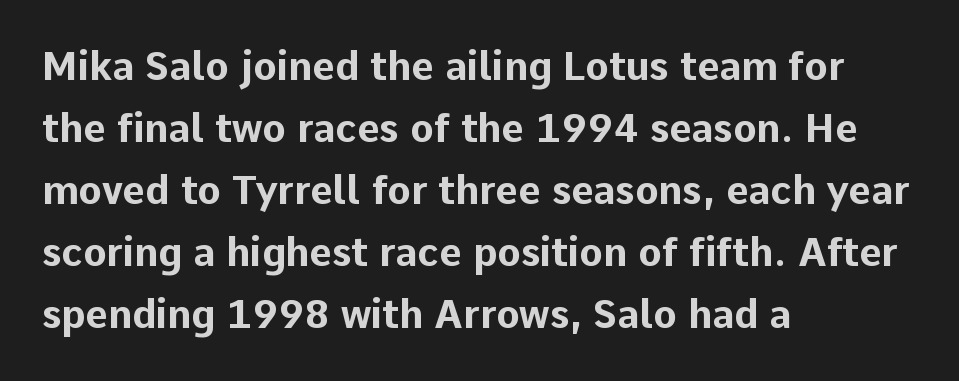
{"serif": "no", "italic": "no", "bold": "yes", "weight": "bold", "width": "normal", "stroke_contrast": "low", "x_height": "medium", "monospaced": "no", "underline": "no", "align": "left", "line_spacing": "normal", "line_spacing_ratio": 1.59, "letter_spacing": "normal", "letter_spacing_em": 0.0, "glyph_px": 39}
